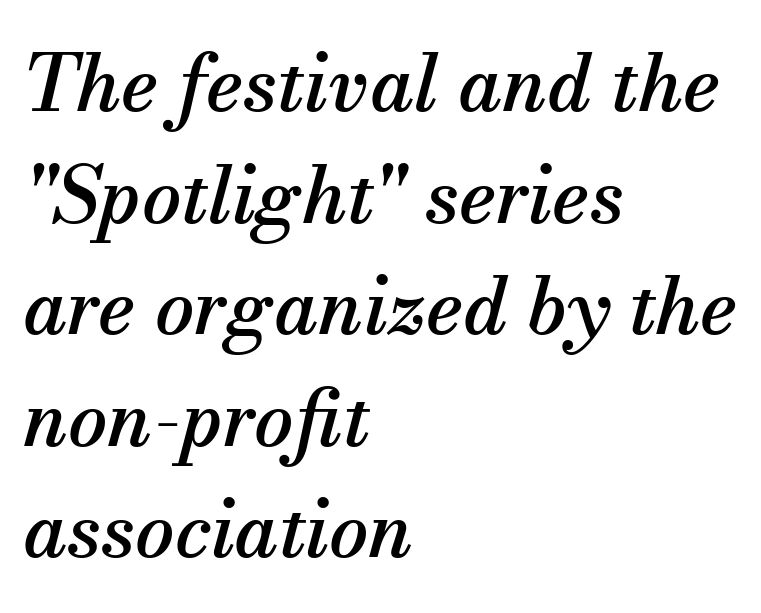
The image shows 78 px serif type, italic (leaning right); set left-aligned, normal line spacing (1.43x), normal letter spacing, not underlined; medium stroke contrast and a small x-height.
